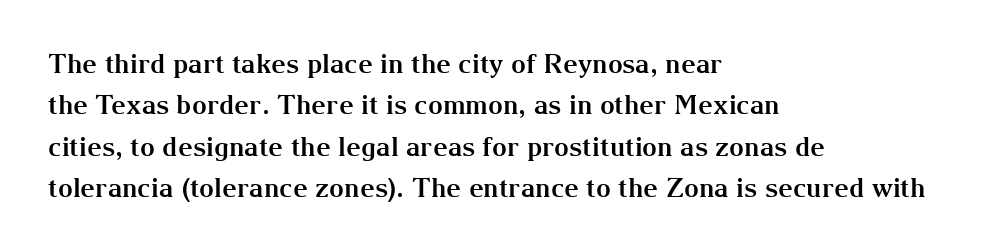
{"italic": "no", "bold": "yes", "underline": "no", "align": "left", "line_spacing": "normal", "line_spacing_ratio": 1.59, "letter_spacing": "normal", "letter_spacing_em": 0.0, "glyph_px": 26}
